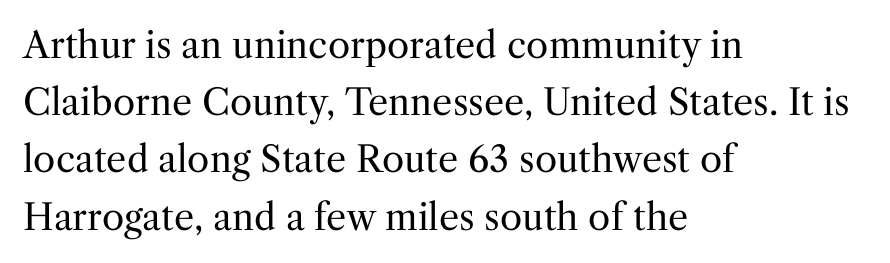
{"serif": "yes", "italic": "no", "bold": "no", "weight": "regular", "width": "normal", "stroke_contrast": "medium", "x_height": "medium", "monospaced": "no", "underline": "no", "align": "left", "line_spacing": "normal", "line_spacing_ratio": 1.59, "letter_spacing": "normal", "letter_spacing_em": 0.0, "glyph_px": 36}
